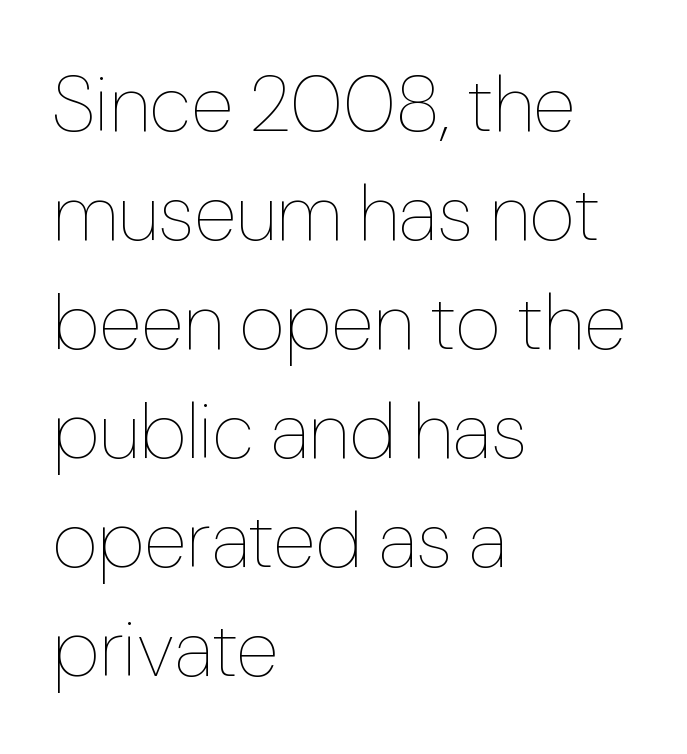
The image shows 79 px thin type, upright; set left-aligned, normal line spacing (1.38x), normal letter spacing, not underlined; low stroke contrast and a medium x-height.
